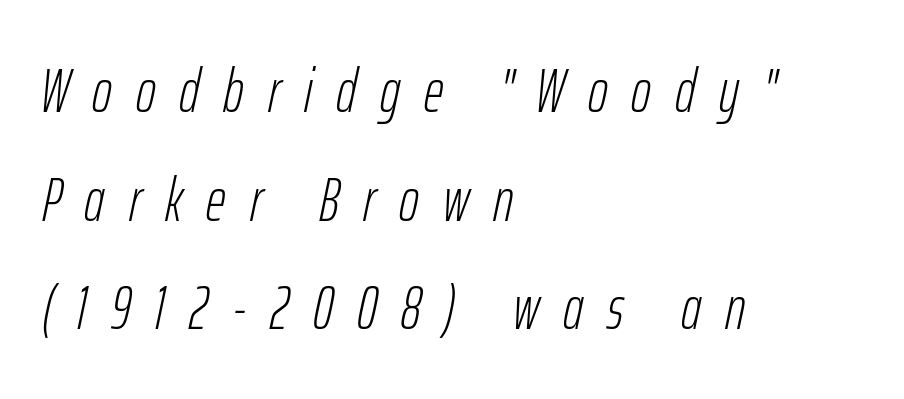
{"italic": "yes", "lean": "right", "slant_degrees": 12, "bold": "no", "weight": "light", "width": "condensed", "stroke_contrast": "low", "x_height": "medium", "monospaced": "no", "underline": "no", "align": "left", "line_spacing_ratio": 1.78, "letter_spacing": "wide", "letter_spacing_em": 0.39, "glyph_px": 61}
